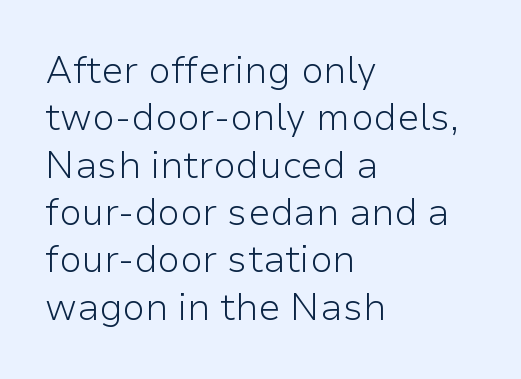
The image shows 37 px light sans-serif type, upright; set left-aligned, normal line spacing (1.28x), normal letter spacing, not underlined; low stroke contrast and a medium x-height.
